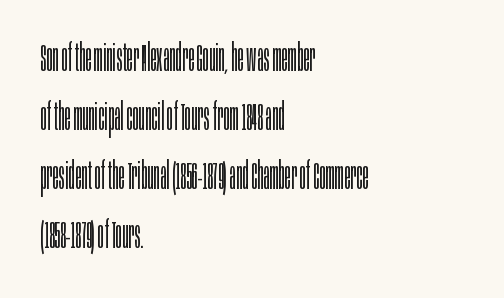
Font category for this specimen: sans-serif. These lines are set flush left with a ragged right edge. If you drew a line through each stem, it would be perfectly vertical. Horizontal bands of white between lines are of average thickness. A typesetter would call this proportional, since set widths differ per character.
